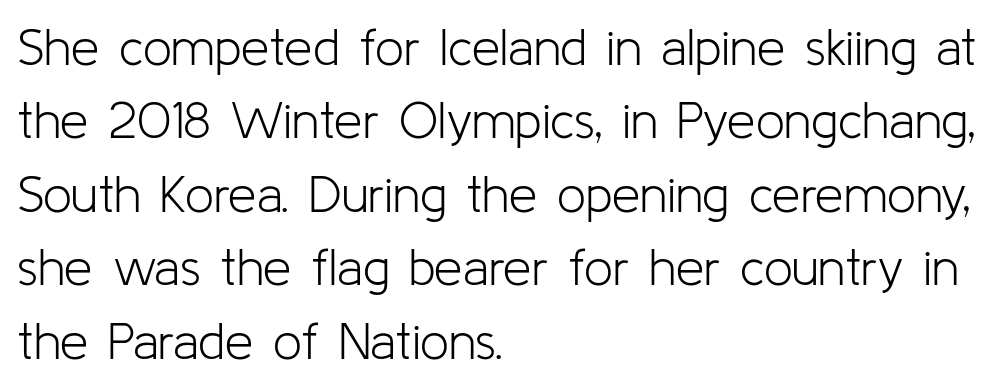
The characters display no serif detailing; their extremities are plain. A light-to-regular cut is what we see here. Proportional: the letters do not fall into vertical columns. A student would call this left alignment; a typographer would say flush left, rag right. Ascenders rise straight up at ninety degrees.
